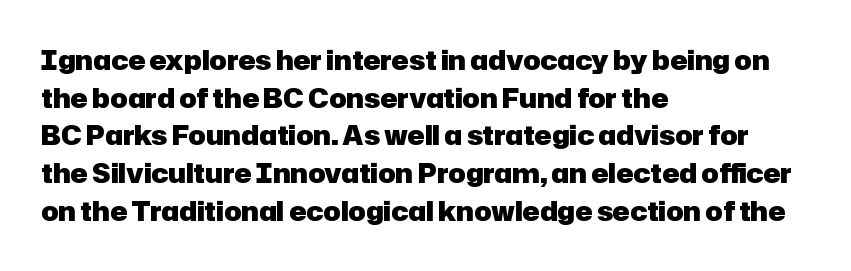
Q: Is the text bold? A: Yes.
Q: Is the text italic (slanted)? A: No, it is upright.
Q: Is the text underlined? A: No.
Q: How is the paragraph aligned? A: Left-aligned.
Q: Is the spacing between letters normal or unusually wide? A: Normal.
Q: Is the spacing between lines tight, normal or loose? A: Normal.
